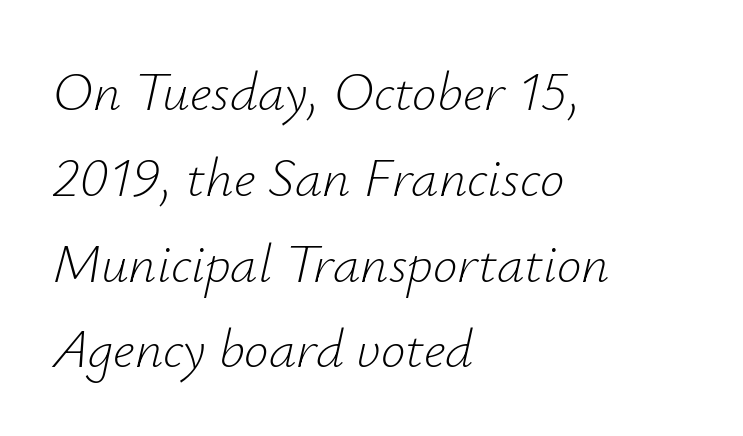
The image shows 55 px light type, italic (leaning right); set left-aligned, normal line spacing (1.56x), normal letter spacing, not underlined; low stroke contrast and a small x-height.
